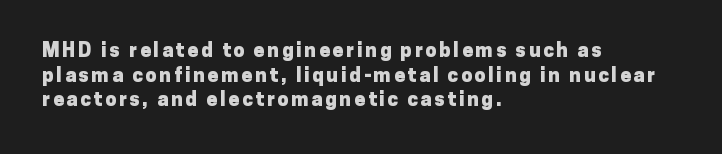
Q: Is the text bold? A: Yes.
Q: Is the text italic (slanted)? A: No, it is upright.
Q: Is the text underlined? A: No.
Q: How is the paragraph aligned? A: Left-aligned.
